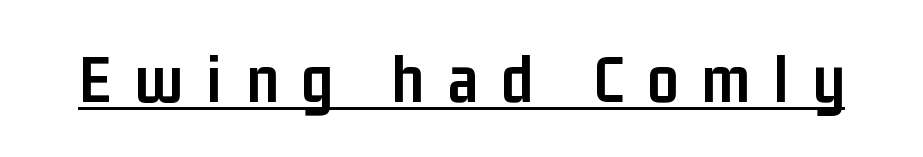
Q: Is the text bold? A: Yes.
Q: Is the text italic (slanted)? A: No, it is upright.
Q: Is the typeface a serif or a sans-serif typeface? A: Sans-serif.
Q: Is the text underlined? A: Yes.
Q: Is the spacing between letters normal or unusually wide? A: Unusually wide.
Q: Width (condensed, normal, or wide)? A: Condensed.
Q: Stroke contrast? A: Low.
Q: x-height? A: Medium.
Q: Monospaced? A: No.
